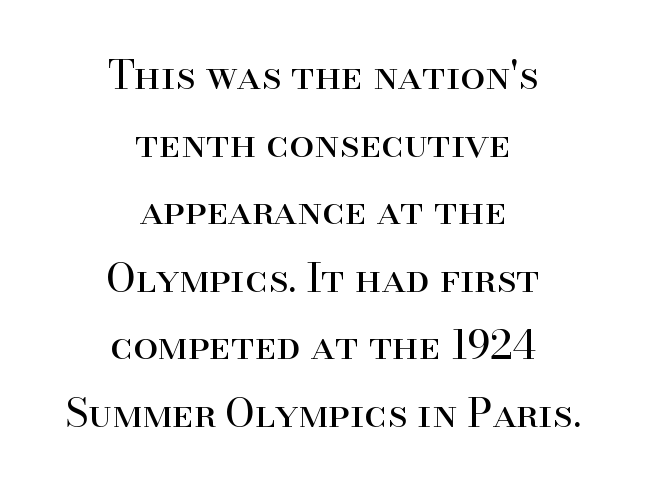
{"serif": "yes", "italic": "no", "bold": "no", "weight": "regular", "width": "normal", "stroke_contrast": "high", "x_height": "small", "monospaced": "no", "underline": "no", "align": "center", "line_spacing": "normal", "line_spacing_ratio": 1.69, "letter_spacing": "normal", "letter_spacing_em": 0.0, "glyph_px": 40}
